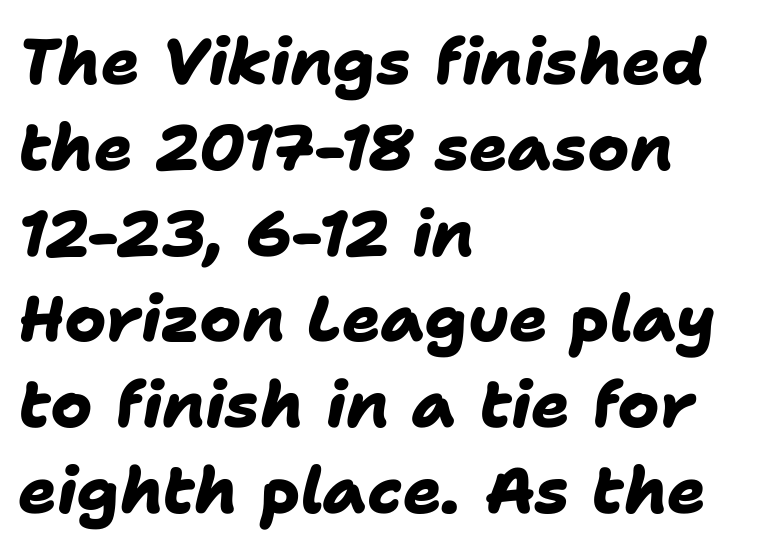
The image shows 64 px heavy sans-serif type; set left-aligned, normal line spacing (1.34x), normal letter spacing, not underlined; low stroke contrast and a medium x-height.
